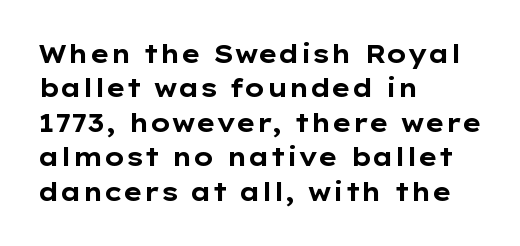
The image shows 25 px bold type, upright; set left-aligned, normal line spacing (1.38x), normal letter spacing, not underlined.
